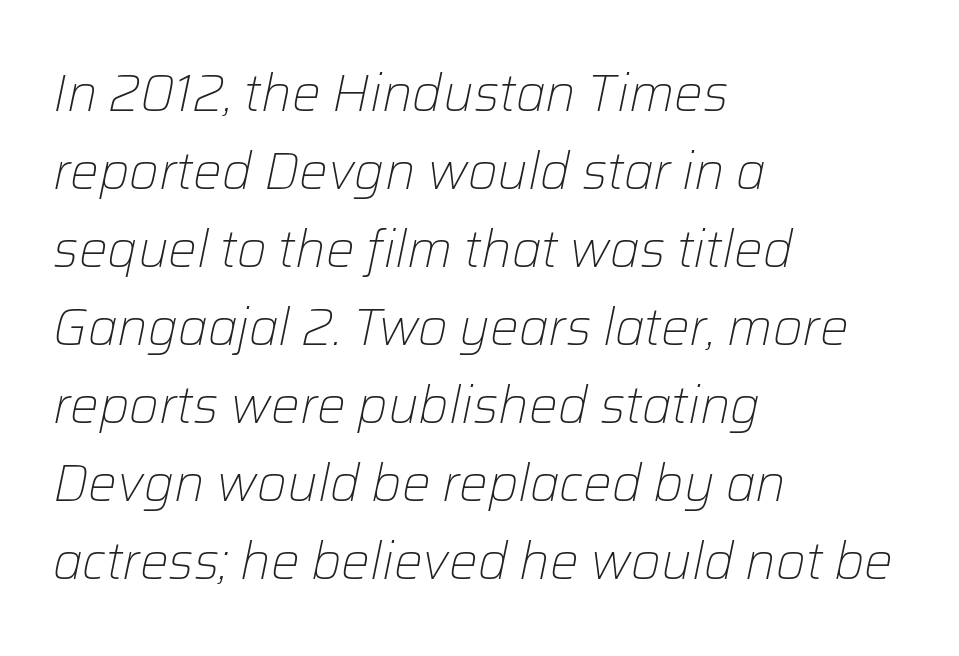
Students, observe: this is what conventionally led text looks like. How are the letters spaced? Ordinarily, with no added tracking. The space directly below the letters is spotless. A typesetter would call this proportional, since set widths differ per character. The weight tops out at a normal text grade.
